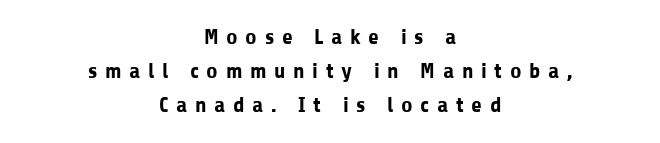
Q: Is the text bold? A: Yes.
Q: Is the text italic (slanted)? A: No, it is upright.
Q: Is the text underlined? A: No.
Q: How is the paragraph aligned? A: Centered.
Q: Is the spacing between letters normal or unusually wide? A: Unusually wide.
Q: Is the spacing between lines tight, normal or loose? A: Normal.
